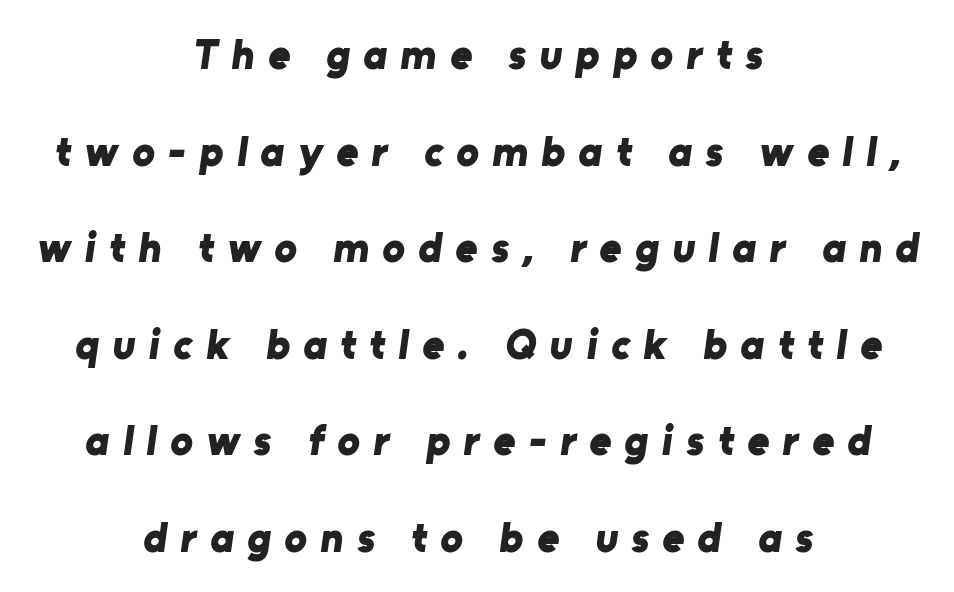
The vertical gap from one line to the next is large. Every letter is thick-stroked: bold, no question. No feet cap the strokes, marking this as sans-serif type. Typeset on center — no edge is straight.
